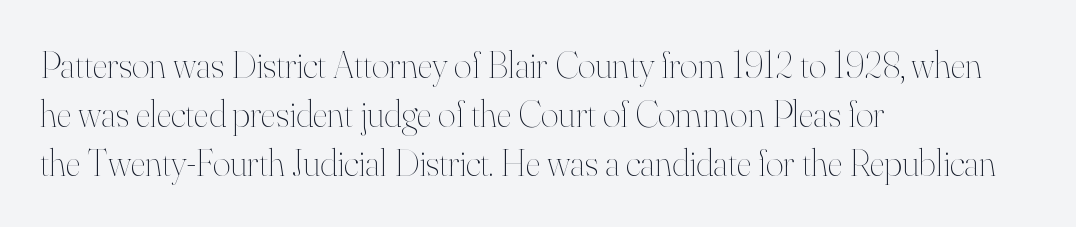
Q: Is the text bold? A: No.
Q: Is the text italic (slanted)? A: No, it is upright.
Q: Is the text underlined? A: No.
Q: How is the paragraph aligned? A: Left-aligned.
Q: Is the spacing between letters normal or unusually wide? A: Normal.
Q: Is the spacing between lines tight, normal or loose? A: Normal.
Q: Width (condensed, normal, or wide)? A: Normal.
Q: Stroke contrast? A: High.
Q: x-height? A: Small.
Q: Monospaced? A: No.
